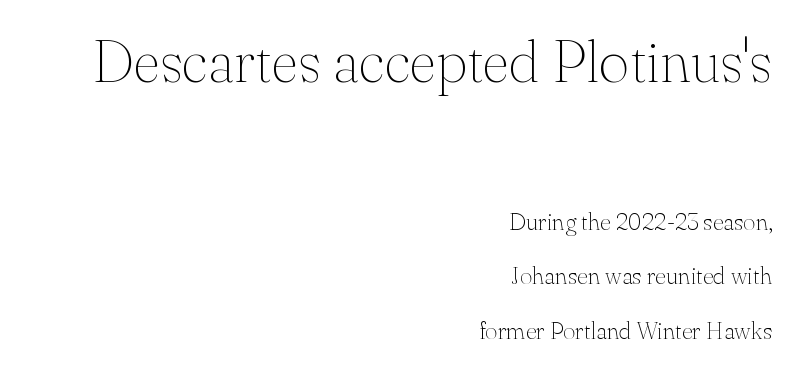
Q: Is the text bold? A: No.
Q: Is the text italic (slanted)? A: No, it is upright.
Q: Is the typeface a serif or a sans-serif typeface? A: Serif.
Q: Is the text underlined? A: No.
Q: How is the paragraph aligned? A: Right-aligned.
Q: Is the spacing between letters normal or unusually wide? A: Normal.
Q: Is the spacing between lines tight, normal or loose? A: Loose.
Q: Which block of text is set in a larger size, the first (top) or the second (bottom)? A: The first (top) one.
Q: Width (condensed, normal, or wide)? A: Normal.
Q: Stroke contrast? A: Medium.
Q: x-height? A: Small.
Q: Monospaced? A: No.
